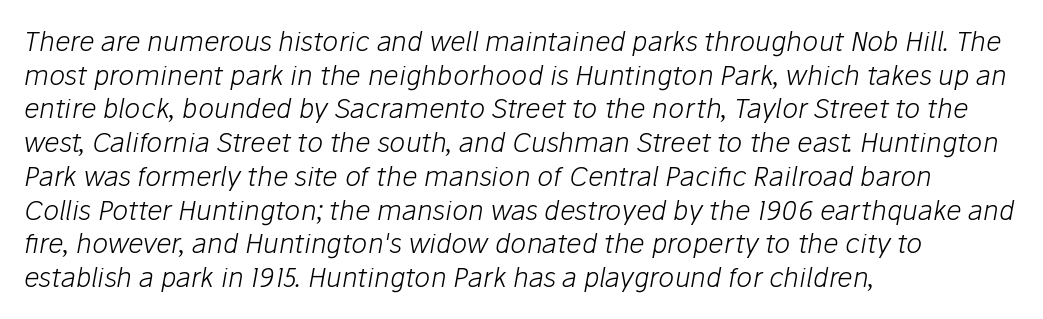
Q: Is the text bold? A: No.
Q: Is the text italic (slanted)? A: Yes, it leans right by about 10 degrees.
Q: Is the text underlined? A: No.
Q: How is the paragraph aligned? A: Left-aligned.
Q: Is the spacing between letters normal or unusually wide? A: Normal.
Q: Is the spacing between lines tight, normal or loose? A: Normal.
